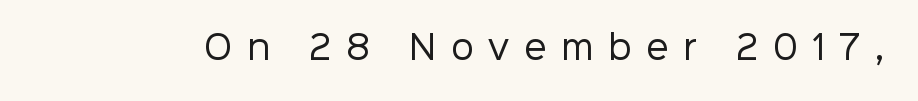
Q: Is the text bold? A: No.
Q: Is the text italic (slanted)? A: No, it is upright.
Q: Is the typeface a serif or a sans-serif typeface? A: Sans-serif.
Q: Is the text underlined? A: No.
Q: Is the spacing between letters normal or unusually wide? A: Unusually wide.
Q: Width (condensed, normal, or wide)? A: Normal.
Q: Stroke contrast? A: Low.
Q: x-height? A: Medium.
Q: Monospaced? A: No.
